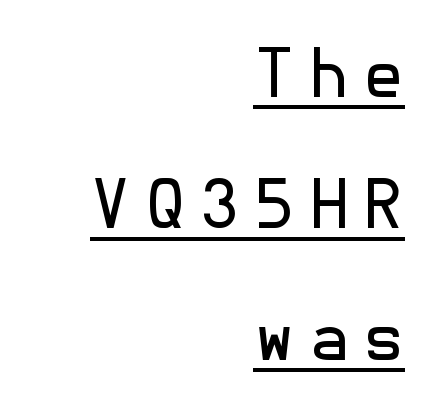
Q: Is the text bold? A: No.
Q: Is the text italic (slanted)? A: No, it is upright.
Q: Is the typeface a serif or a sans-serif typeface? A: Sans-serif.
Q: Is the text underlined? A: Yes.
Q: How is the paragraph aligned? A: Right-aligned.
Q: Is the spacing between letters normal or unusually wide? A: Unusually wide.
Q: Is the spacing between lines tight, normal or loose? A: Loose.
Q: Width (condensed, normal, or wide)? A: Normal.
Q: x-height? A: Medium.
